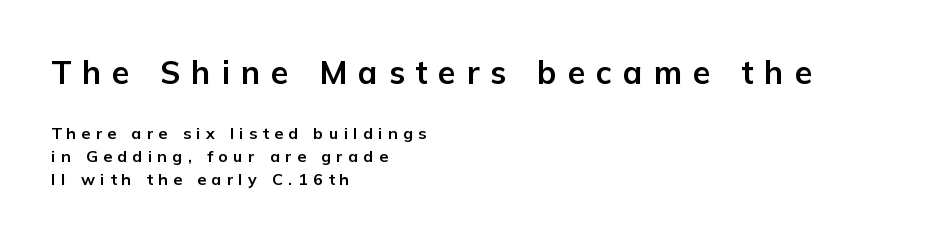
There is plenty of visible air inserted between adjacent glyphs. Set as a true bold cut, around the 700 mark. This layout puts the oversized block above and the modest block below. No feet cap the strokes, marking this as sans-serif type. The type sits square on the baseline with zero lean. Proportional: the letters do not fall into vertical columns.
